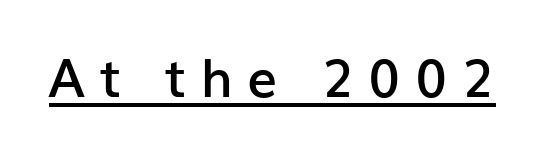
The image shows 53 px semibold sans-serif type, upright; set unusually wide letter spacing (+0.27 em), underlined; low stroke contrast and a medium x-height.
